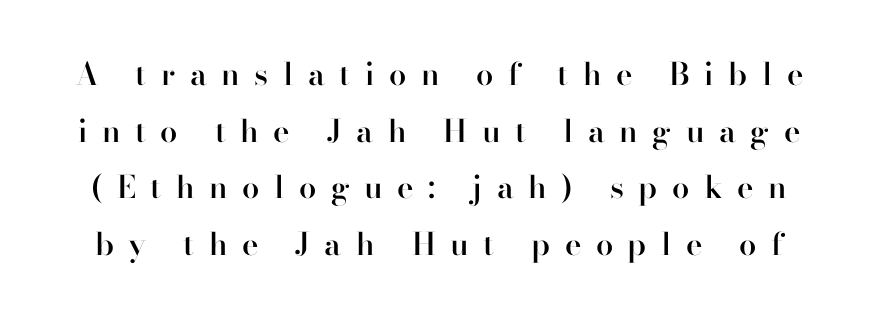
Q: Is the text bold? A: Semi-bold.
Q: Is the text italic (slanted)? A: No, it is upright.
Q: Is the typeface a serif or a sans-serif typeface? A: Serif.
Q: Is the text underlined? A: No.
Q: Is the spacing between letters normal or unusually wide? A: Unusually wide.
Q: Width (condensed, normal, or wide)? A: Normal.
Q: Stroke contrast? A: High.
Q: x-height? A: Small.
Q: Monospaced? A: No.
